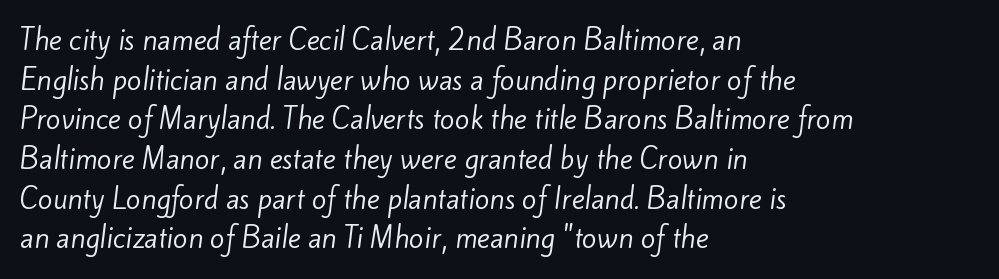
Summary of weight: not heavy and not bold. Quick note: underline off. These lines keep a tight, regular rhythm from letter to letter. Alignment: flush left.
